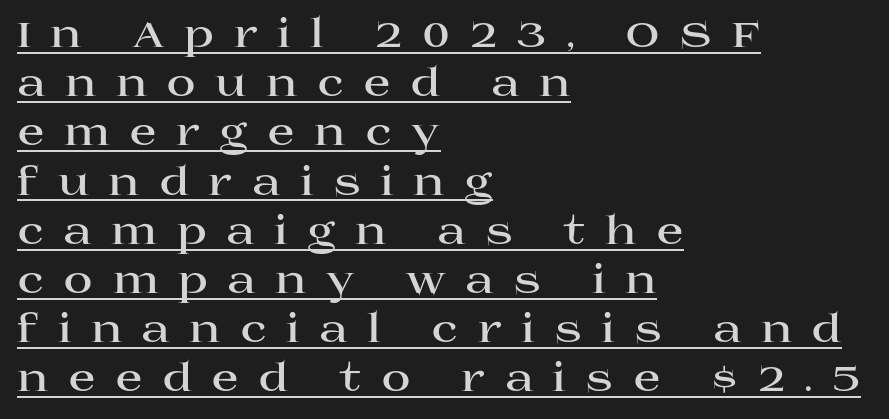
The image shows 40 px bold, wide serif type, upright; set left-aligned, line spacing 1.23x, unusually wide letter spacing (+0.48 em), underlined; high stroke contrast and a large x-height.
